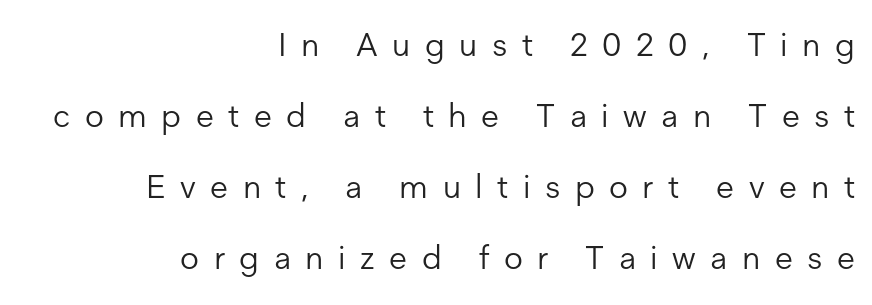
Short note: letters widely spaced. The string is rendered with underlining switched off. Character widths vary here, with narrow letters taking less room than wide ones. Unlike italic type, these characters show no tilt at all.
